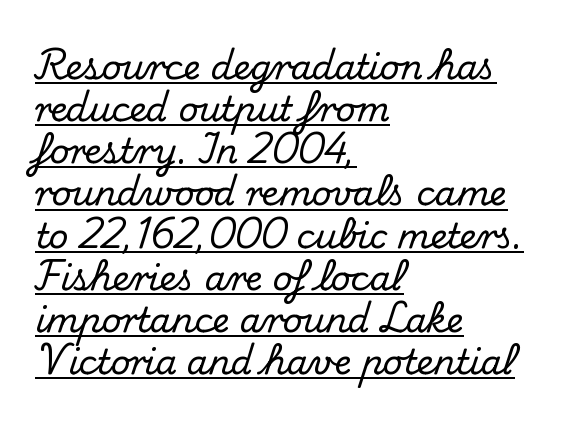
These lines are rendered in a variable-pitch font. Stroke terminals: seriffed. The tracking reads as untouched default to a designer's eye. The lines in this sample share a left origin and differ only in where they stop.
